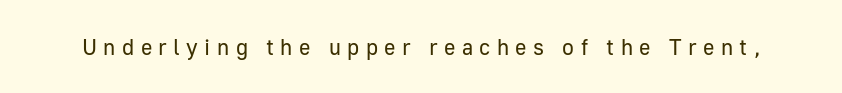
Q: Is the text bold? A: No.
Q: Is the text italic (slanted)? A: No, it is upright.
Q: Is the text underlined? A: No.
Q: Is the spacing between letters normal or unusually wide? A: Unusually wide.
